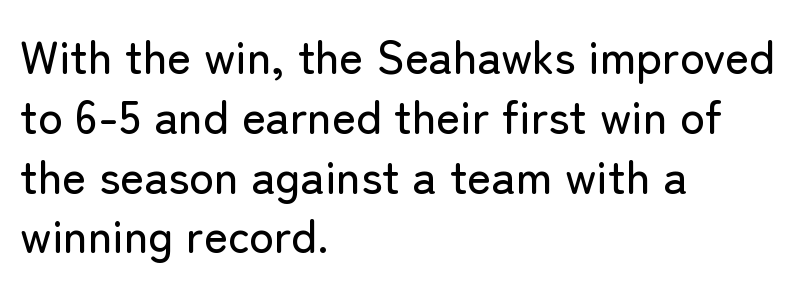
Think of a printed novel: that variable character pitch is what you see here. You can tell from the bare stems that sans-serif type was used. Tracking value appears to be zero — textbook default spacing. Does the leading feel generous? No, just average. Which margin do the lines hug? The left one — the right edge is uneven. The typography opts for an upright posture over an oblique one.
